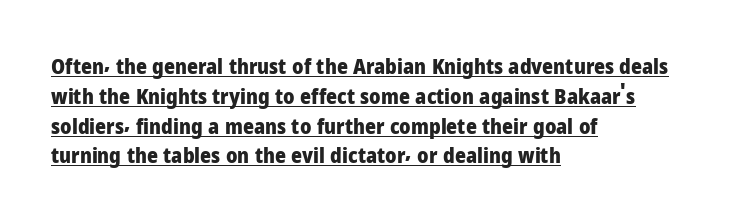
The image shows 21 px bold type, upright; set left-aligned, normal line spacing (1.42x), normal letter spacing, underlined.
